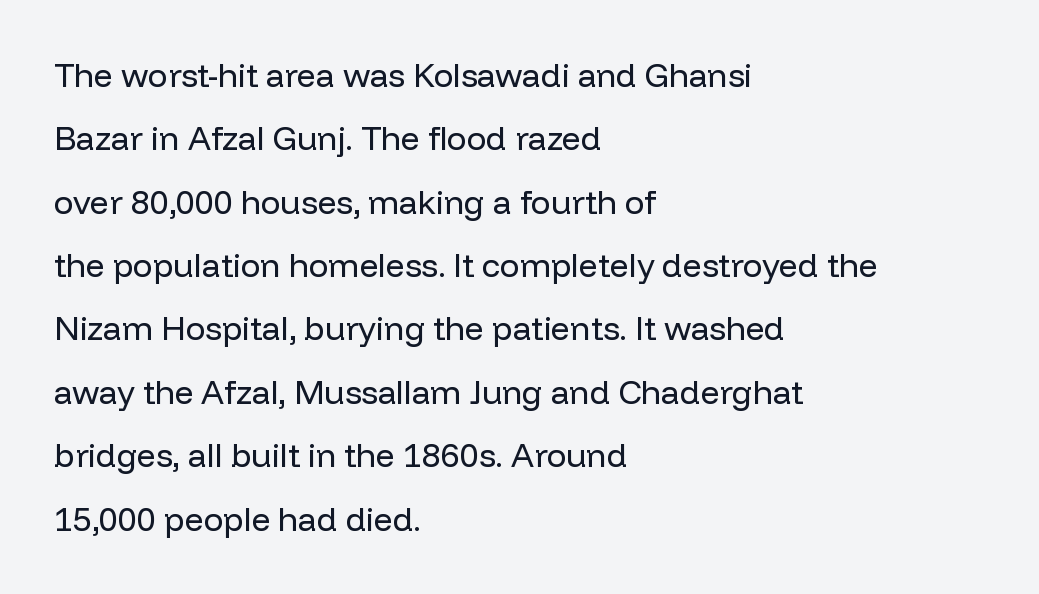
{"serif": "no", "italic": "no", "bold": "no", "weight": "regular", "width": "normal", "stroke_contrast": "low", "x_height": "medium", "monospaced": "no", "underline": "no", "align": "left", "line_spacing": "loose", "line_spacing_ratio": 1.92, "letter_spacing": "normal", "letter_spacing_em": 0.0, "glyph_px": 33}
